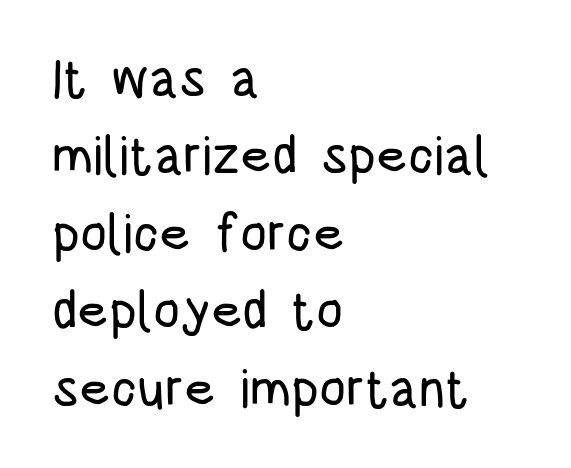
{"serif": "no", "italic": "no", "width": "condensed", "stroke_contrast": "low", "x_height": "large", "monospaced": "no", "underline": "no", "align": "left", "line_spacing": "normal", "line_spacing_ratio": 1.46, "letter_spacing": "normal", "letter_spacing_em": 0.0, "glyph_px": 53}
